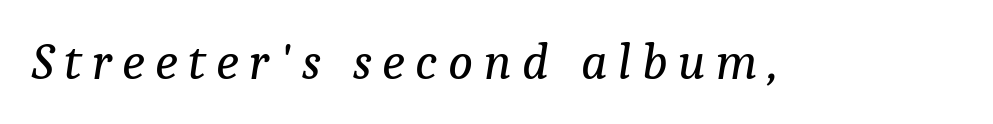
The image shows 52 px regular-weight serif type, italic (leaning right); set unusually wide letter spacing (+0.2 em), not underlined; low stroke contrast and a medium x-height.
